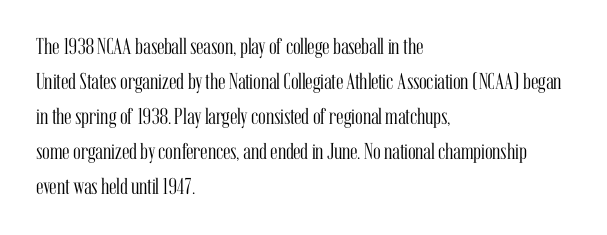
Weight: not bold — regular or lighter. The typesetter chose a ragged-right arrangement here. Each new line begins a customary step beneath the previous one. You could call the tracking neutral — neither tight nor loose. Only glyphs here, with clear space below each row. You can tell it's not italic because the verticals are truly vertical.
